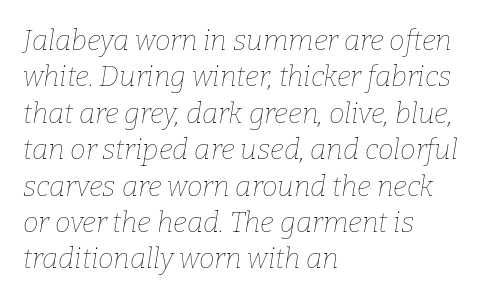
{"italic": "yes", "lean": "right", "slant_degrees": 9, "bold": "no", "weight": "thin", "width": "normal", "stroke_contrast": "low", "x_height": "medium", "monospaced": "no", "underline": "no", "align": "left", "line_spacing": "normal", "line_spacing_ratio": 1.3, "letter_spacing": "normal", "letter_spacing_em": 0.0, "glyph_px": 28}
